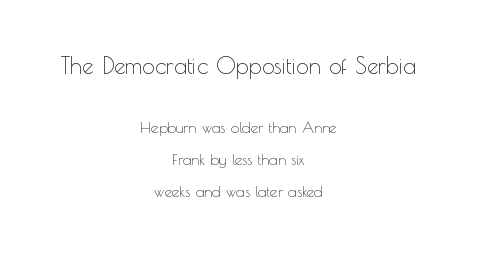
Q: Is the text bold? A: No.
Q: Is the text italic (slanted)? A: No, it is upright.
Q: Is the text underlined? A: No.
Q: How is the paragraph aligned? A: Centered.
Q: Is the spacing between letters normal or unusually wide? A: Normal.
Q: Is the spacing between lines tight, normal or loose? A: Loose.
Q: Which block of text is set in a larger size, the first (top) or the second (bottom)? A: The first (top) one.
